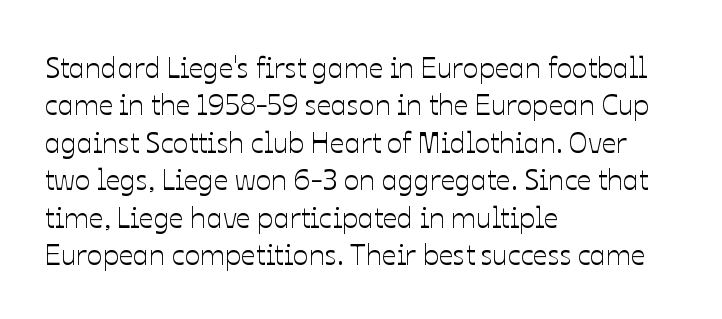
Q: Is the text italic (slanted)? A: No, it is upright.
Q: Is the text underlined? A: No.
Q: How is the paragraph aligned? A: Left-aligned.
Q: Is the spacing between letters normal or unusually wide? A: Normal.
Q: Is the spacing between lines tight, normal or loose? A: Normal.
Q: Width (condensed, normal, or wide)? A: Normal.
Q: Stroke contrast? A: Low.
Q: x-height? A: Medium.
Q: Monospaced? A: No.
